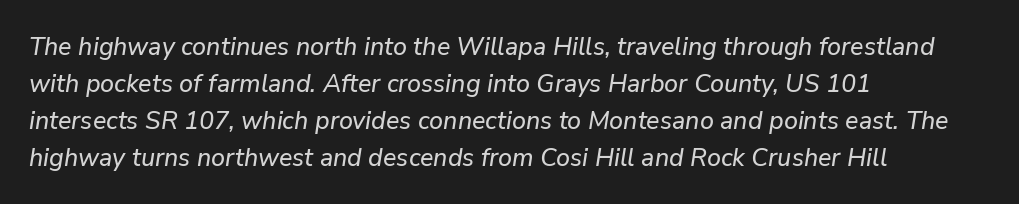
Has an underline been added? It has not. The rag falls on the right side of this text block. Tracking here is standard; glyphs follow each other at the usual distance. If you drew a line through each stem, it would be angled. Rows of type keep a routine distance in the vertical direction.
